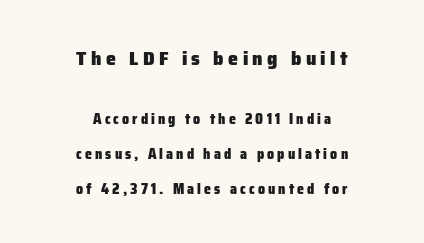
Weight check: bold — yes, fully. Letter spacing: wide. The strip under each line holds only bare page. Is there any slant? The stems are plumb.
